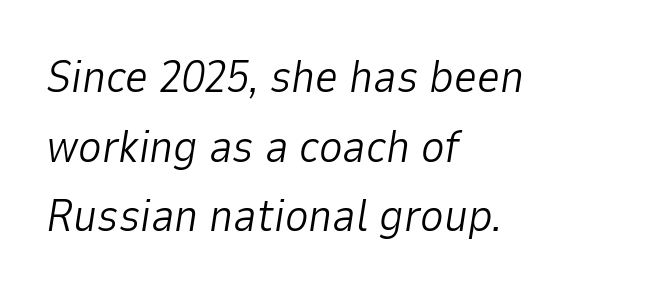
The image shows 45 px light type, italic (leaning right); set left-aligned, normal line spacing (1.55x), normal letter spacing, not underlined; low stroke contrast and a medium x-height.
